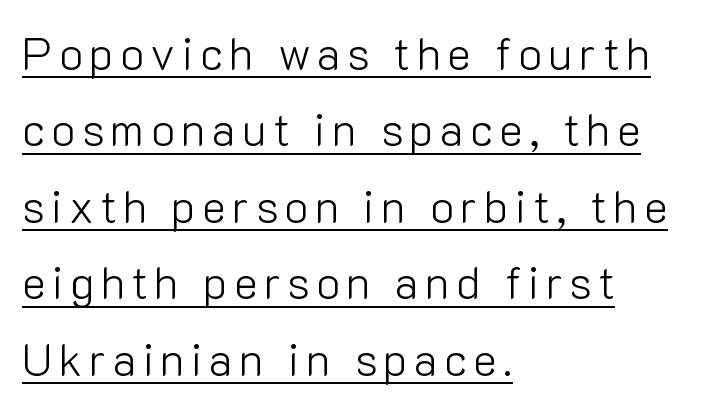
{"serif": "no", "italic": "no", "bold": "no", "weight": "light", "width": "normal", "stroke_contrast": "low", "x_height": "medium", "monospaced": "no", "underline": "yes", "align": "left", "line_spacing": "normal", "line_spacing_ratio": 1.7, "glyph_px": 45}
